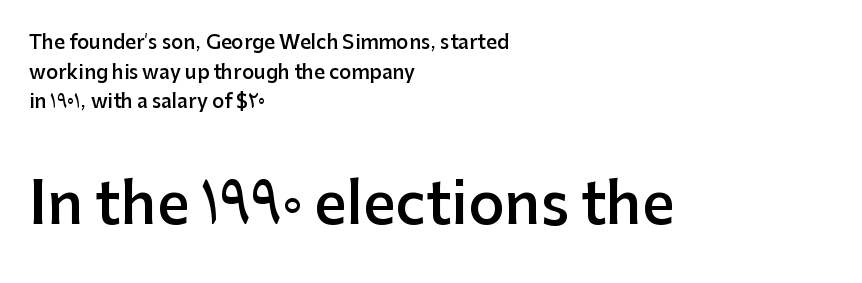
Q: Is the text bold? A: Semi-bold.
Q: Is the text italic (slanted)? A: No, it is upright.
Q: Is the typeface a serif or a sans-serif typeface? A: Sans-serif.
Q: Is the text underlined? A: No.
Q: How is the paragraph aligned? A: Left-aligned.
Q: Is the spacing between letters normal or unusually wide? A: Normal.
Q: Is the spacing between lines tight, normal or loose? A: Normal.
Q: Which block of text is set in a larger size, the first (top) or the second (bottom)? A: The second (bottom) one.
Q: Width (condensed, normal, or wide)? A: Normal.
Q: Stroke contrast? A: Low.
Q: x-height? A: Medium.
Q: Monospaced? A: No.
